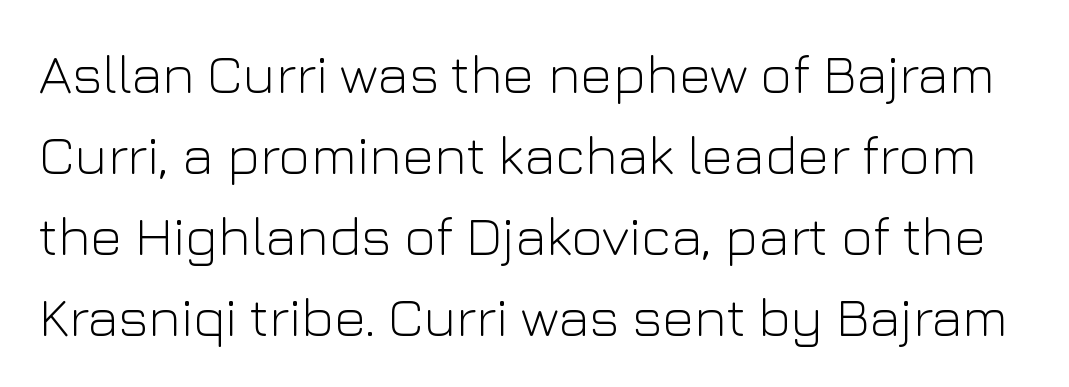
Decoration check: the copy has no underline. Each stroke keeps to a modest, everyday thickness or less. This sample has the flowing, uneven cadence of proportional lettering. The font family rendered here belongs to the sans-serif group. You could call the tracking neutral — neither tight nor loose.
